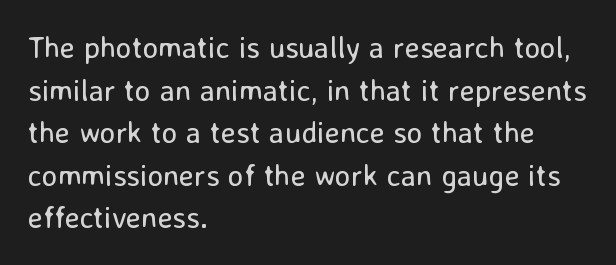
The image shows 30 px regular-weight sans-serif type, upright; set left-aligned, normal line spacing (1.42x), normal letter spacing, not underlined; low stroke contrast and a medium x-height.
